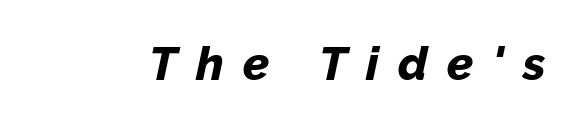
Q: Is the text bold? A: Yes.
Q: Is the text italic (slanted)? A: Yes, it leans right by about 12 degrees.
Q: Is the text underlined? A: No.
Q: Is the spacing between letters normal or unusually wide? A: Unusually wide.
Q: Width (condensed, normal, or wide)? A: Normal.
Q: Stroke contrast? A: Low.
Q: x-height? A: Medium.
Q: Monospaced? A: No.
